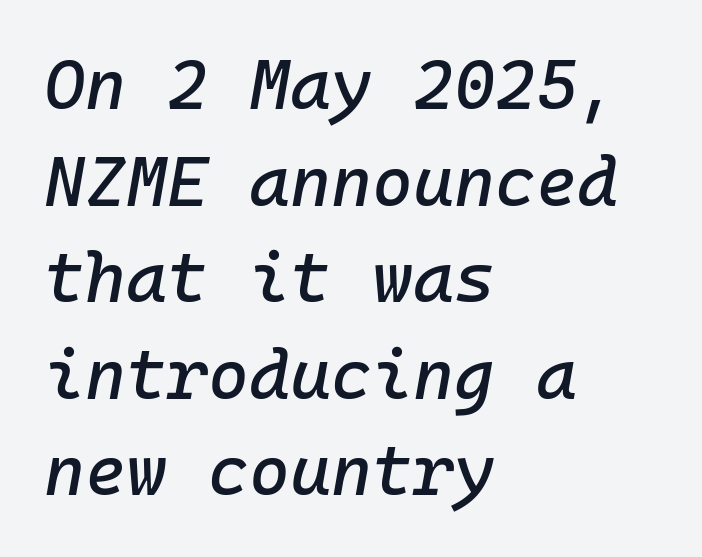
Q: Is the text italic (slanted)? A: Yes, it leans right by about 10 degrees.
Q: Is the text underlined? A: No.
Q: How is the paragraph aligned? A: Left-aligned.
Q: Is the spacing between letters normal or unusually wide? A: Normal.
Q: Is the spacing between lines tight, normal or loose? A: Normal.
Q: Width (condensed, normal, or wide)? A: Normal.
Q: Stroke contrast? A: Low.
Q: x-height? A: Medium.
Q: Monospaced? A: Yes.
